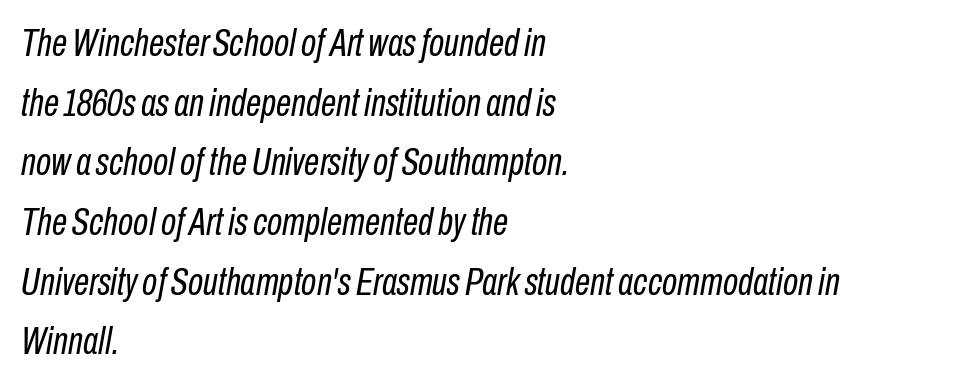
The image shows 39 px regular-weight, condensed type, italic (leaning right); set left-aligned, normal line spacing (1.53x), normal letter spacing, not underlined; low stroke contrast and a medium x-height.
